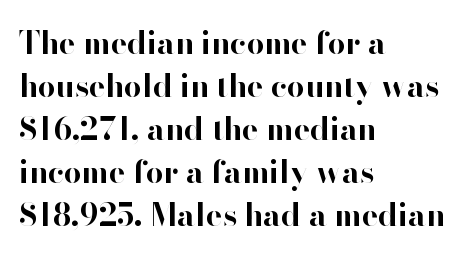
{"serif": "no", "italic": "no", "bold": "yes", "weight": "bold", "width": "normal", "stroke_contrast": "high", "x_height": "small", "monospaced": "no", "underline": "no", "align": "left", "line_spacing": "normal", "line_spacing_ratio": 1.39, "letter_spacing": "normal", "letter_spacing_em": 0.0, "glyph_px": 31}
